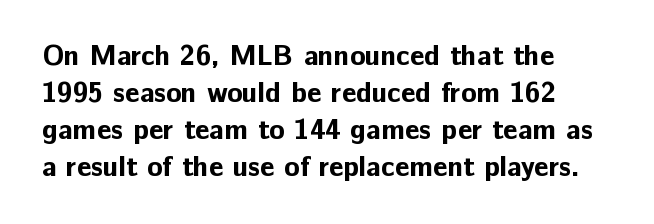
The face used here is rendered with its standard letterfit. The passage shown is typeset with a sans-serif family. Notice how descenders clear the ascenders below comfortably — that's standard leading. Note the varied advance widths — an 'i' is clearly narrower than an 'm'. The ragged edge is on the right, which tells us the setting is flush left. The string is rendered with underlining switched off.
